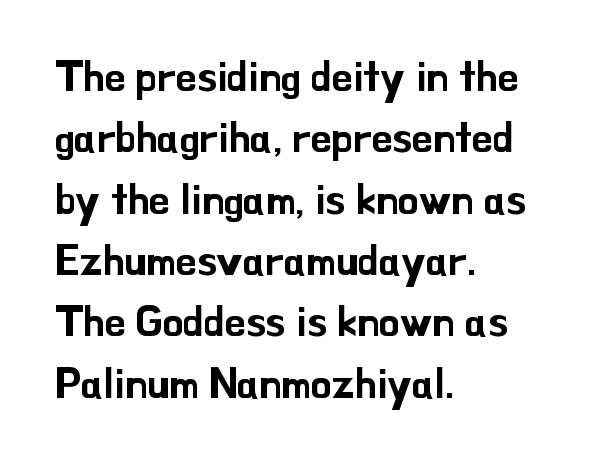
Is the letter spacing exaggerated? No — it looks like the ordinary default. The words here are not underlined. Note the varied advance widths — an 'i' is clearly narrower than an 'm'. A roman cut, with each character standing at attention. I'd call this a sans setting — the letters go barefoot.
